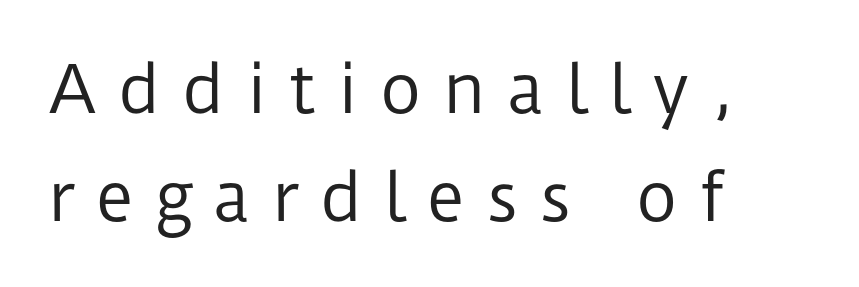
The image shows 65 px regular-weight sans-serif type, upright; set left-aligned, normal line spacing (1.66x), unusually wide letter spacing (+0.32 em), not underlined; low stroke contrast and a medium x-height.
